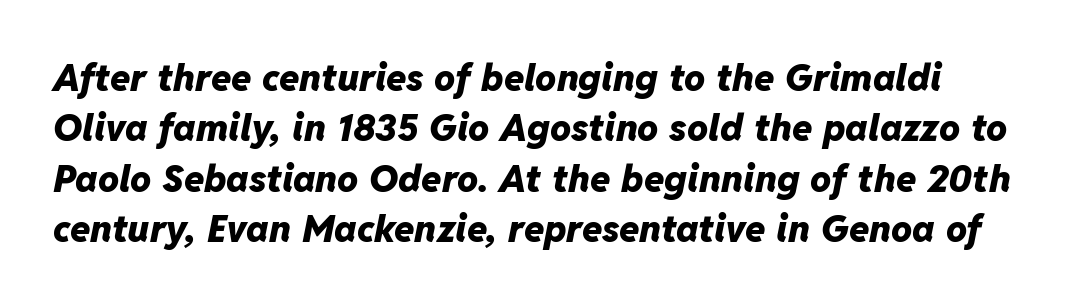
The image shows 37 px heavy type, italic (leaning right); set normal line spacing (1.36x), normal letter spacing, not underlined; low stroke contrast and a medium x-height.
